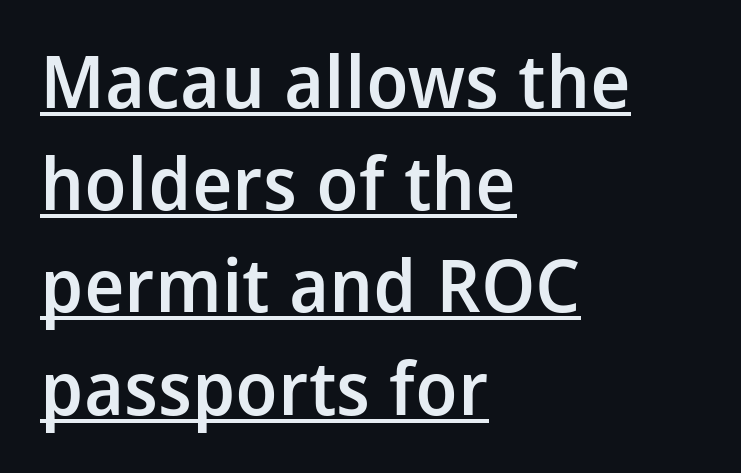
{"serif": "no", "italic": "no", "bold": "semi", "weight": "semibold", "width": "normal", "stroke_contrast": "low", "x_height": "medium", "monospaced": "no", "underline": "yes", "align": "left", "line_spacing": "normal", "line_spacing_ratio": 1.4, "letter_spacing": "normal", "letter_spacing_em": 0.0, "glyph_px": 73}
